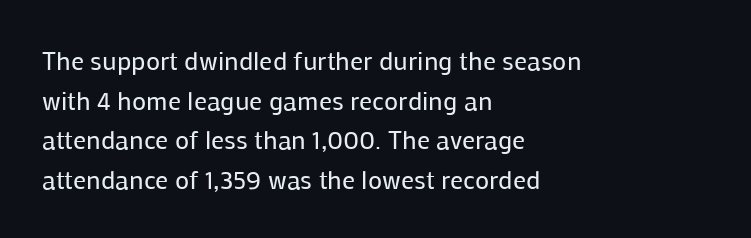
Q: Is the text bold? A: No.
Q: Is the text italic (slanted)? A: No, it is upright.
Q: Is the text underlined? A: No.
Q: How is the paragraph aligned? A: Left-aligned.
Q: Is the spacing between letters normal or unusually wide? A: Normal.
Q: Is the spacing between lines tight, normal or loose? A: Normal.
